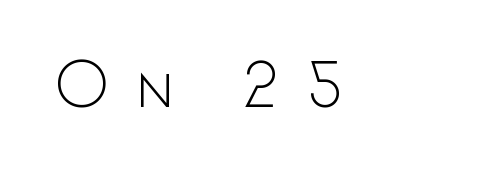
Q: Is the text bold? A: No.
Q: Is the text italic (slanted)? A: No, it is upright.
Q: Is the typeface a serif or a sans-serif typeface? A: Sans-serif.
Q: Is the text underlined? A: No.
Q: Is the spacing between letters normal or unusually wide? A: Unusually wide.
Q: Width (condensed, normal, or wide)? A: Normal.
Q: Stroke contrast? A: Low.
Q: x-height? A: Medium.
Q: Monospaced? A: No.
